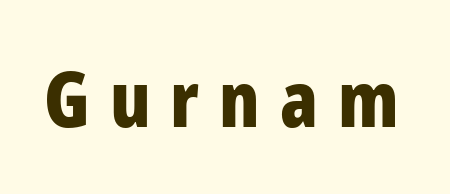
{"serif": "no", "italic": "no", "bold": "yes", "weight": "bold", "width": "condensed", "stroke_contrast": "low", "x_height": "medium", "monospaced": "no", "underline": "no", "letter_spacing": "wide", "letter_spacing_em": 0.26, "glyph_px": 77}
